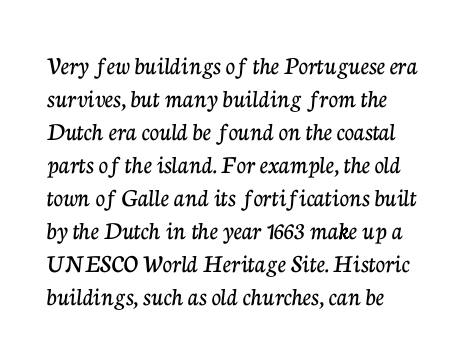
The image shows 26 px text type; set left-aligned, normal line spacing (1.27x), normal letter spacing, not underlined.
